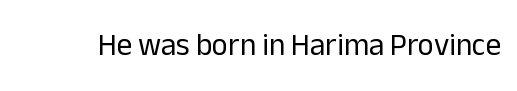
Varying glyph widths throughout — classic text-font behaviour. This sample uses plain, unmodified letter spacing. Nobody drew a line under any word here. Summary of weight: not heavy and not bold.
